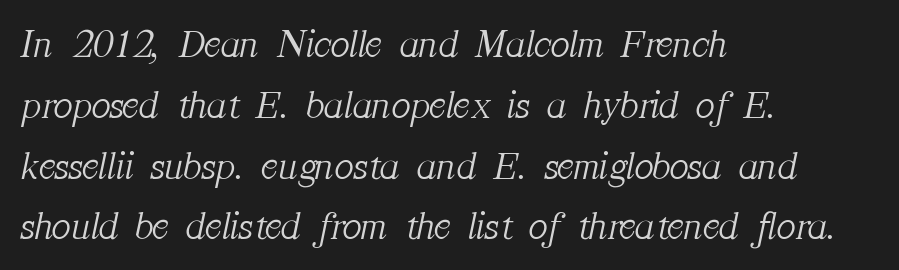
{"serif": "yes", "italic": "yes", "lean": "right", "slant_degrees": 12, "bold": "no", "weight": "light", "width": "normal", "stroke_contrast": "medium", "x_height": "medium", "monospaced": "no", "underline": "no", "align": "left", "line_spacing": "normal", "line_spacing_ratio": 1.52, "letter_spacing": "normal", "letter_spacing_em": 0.0, "glyph_px": 40}
